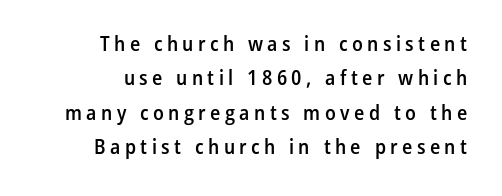
{"italic": "no", "bold": "semi", "underline": "no", "align": "right", "line_spacing": "normal", "line_spacing_ratio": 1.64, "letter_spacing": "wide", "letter_spacing_em": 0.21, "glyph_px": 21}
